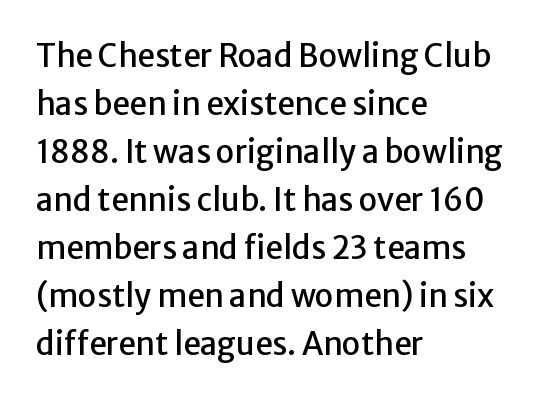
Posture: vertical. Check where the strokes stop: nothing finishes them off — pure sans. A typesetter would call this proportional, since set widths differ per character. The letterforms sit shoulder to shoulder at normal distance. In terms of leading, this rendering sits right in the middle. Underlining? Definitely not there.
